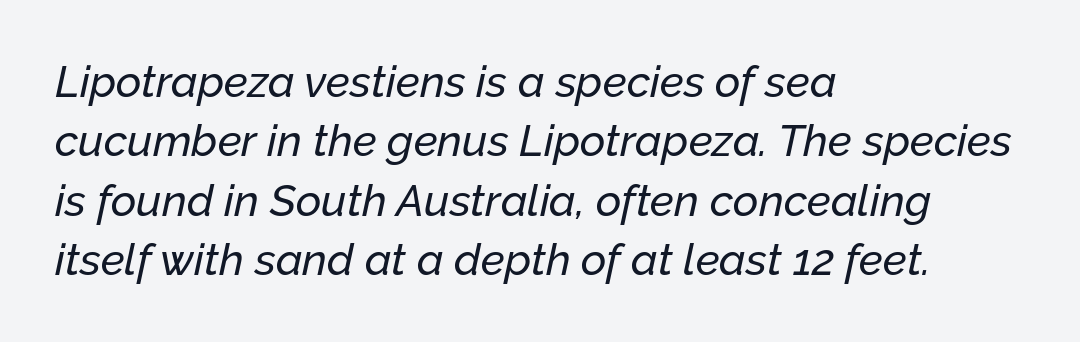
{"italic": "yes", "lean": "right", "slant_degrees": 12, "width": "normal", "stroke_contrast": "low", "x_height": "medium", "monospaced": "no", "underline": "no", "align": "left", "line_spacing": "normal", "line_spacing_ratio": 1.35, "letter_spacing": "normal", "letter_spacing_em": 0.0, "glyph_px": 44}
